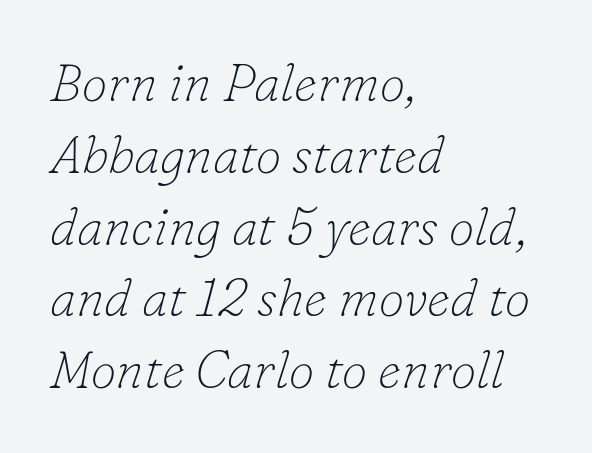
The area under the type is left untouched. Slant detected: the letters are inclined. Horizontal bands of white between lines are of average thickness. Look at the bottom of the vertical strokes: they flare into serifs here.
